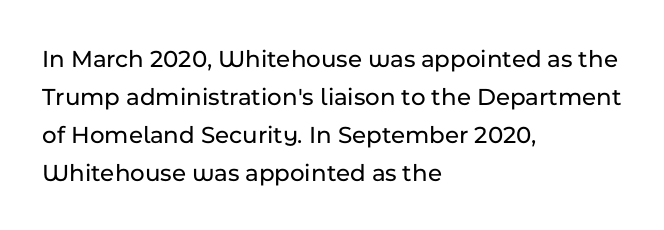
The image shows 25 px text type, upright; set left-aligned, normal line spacing (1.52x), normal letter spacing, not underlined.
